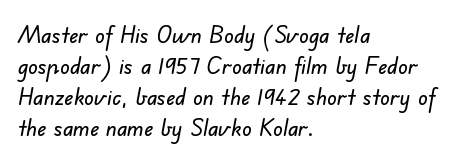
Q: Is the text underlined? A: No.
Q: How is the paragraph aligned? A: Left-aligned.
Q: Is the spacing between letters normal or unusually wide? A: Normal.
Q: Is the spacing between lines tight, normal or loose? A: Normal.
